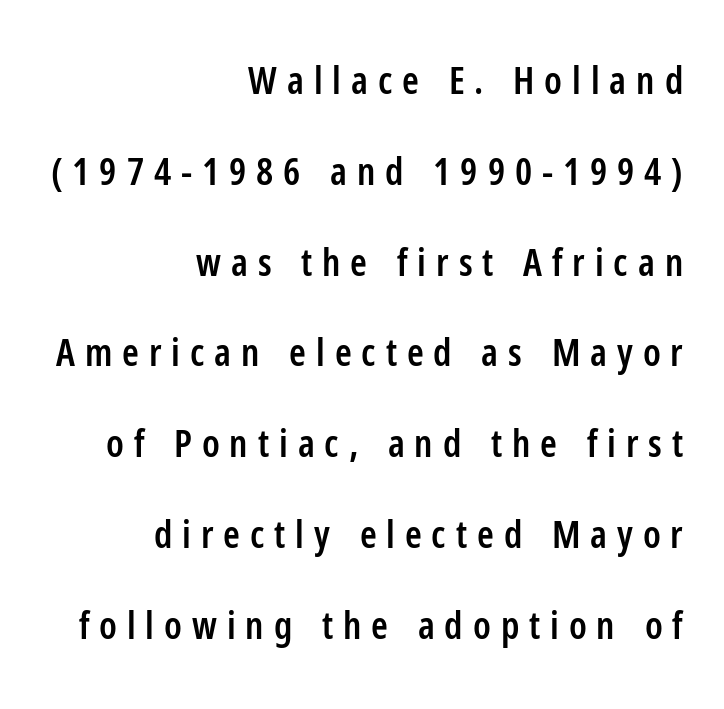
Q: Is the text bold? A: Semi-bold.
Q: Is the text italic (slanted)? A: No, it is upright.
Q: Is the typeface a serif or a sans-serif typeface? A: Sans-serif.
Q: Is the text underlined? A: No.
Q: How is the paragraph aligned? A: Right-aligned.
Q: Is the spacing between letters normal or unusually wide? A: Unusually wide.
Q: Is the spacing between lines tight, normal or loose? A: Loose.
Q: Width (condensed, normal, or wide)? A: Condensed.
Q: Stroke contrast? A: Low.
Q: x-height? A: Medium.
Q: Monospaced? A: No.
